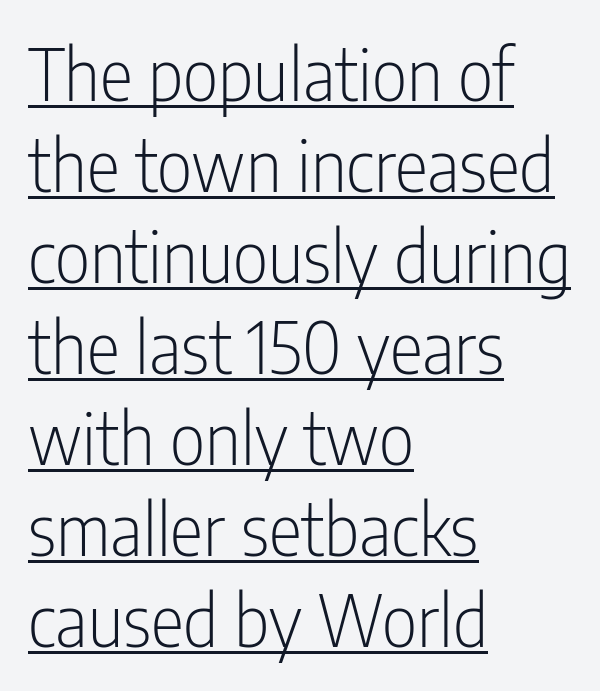
{"serif": "no", "italic": "no", "bold": "no", "weight": "light", "width": "condensed", "stroke_contrast": "low", "x_height": "medium", "monospaced": "no", "underline": "yes", "align": "left", "line_spacing": "normal", "line_spacing_ratio": 1.3, "letter_spacing": "normal", "letter_spacing_em": 0.0, "glyph_px": 70}
